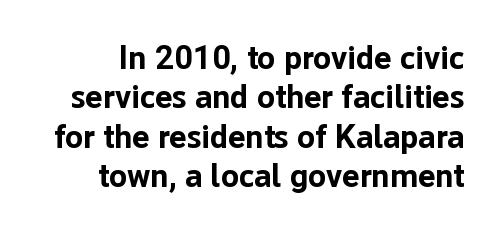
Q: Is the text bold? A: Yes.
Q: Is the text italic (slanted)? A: No, it is upright.
Q: Is the typeface a serif or a sans-serif typeface? A: Sans-serif.
Q: Is the text underlined? A: No.
Q: Is the spacing between letters normal or unusually wide? A: Normal.
Q: Width (condensed, normal, or wide)? A: Normal.
Q: Stroke contrast? A: Low.
Q: x-height? A: Medium.
Q: Monospaced? A: No.
